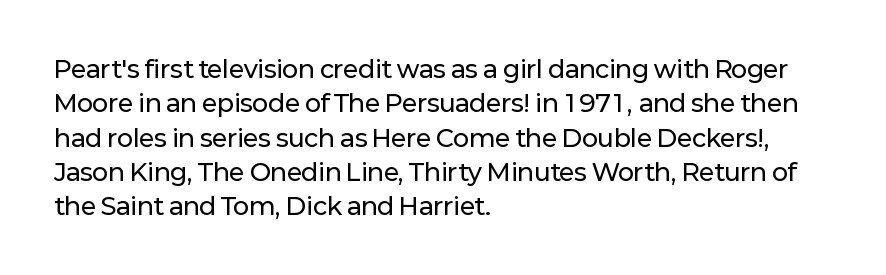
Q: Is the text italic (slanted)? A: No, it is upright.
Q: Is the text underlined? A: No.
Q: How is the paragraph aligned? A: Left-aligned.
Q: Is the spacing between letters normal or unusually wide? A: Normal.
Q: Is the spacing between lines tight, normal or loose? A: Normal.
